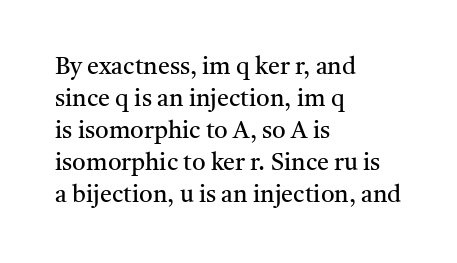
{"italic": "no", "bold": "no", "underline": "no", "align": "left", "line_spacing": "normal", "line_spacing_ratio": 1.33, "letter_spacing": "normal", "letter_spacing_em": 0.0, "glyph_px": 24}
